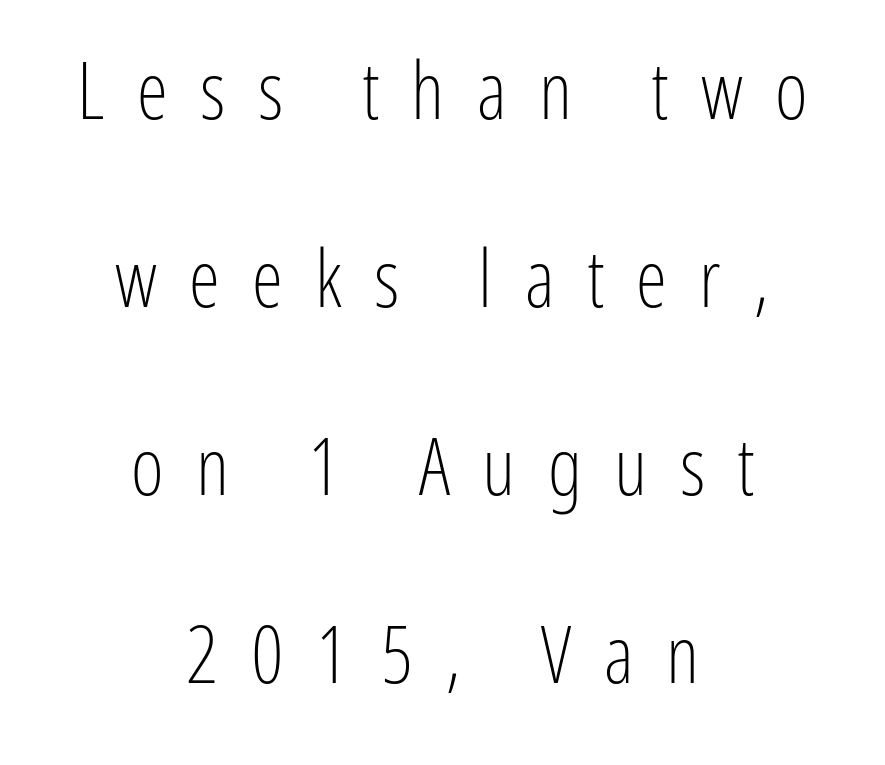
The image shows 79 px light, condensed sans-serif type, upright; set centered, loose line spacing (2.38x), unusually wide letter spacing (+0.41 em), not underlined; low stroke contrast and a medium x-height.
